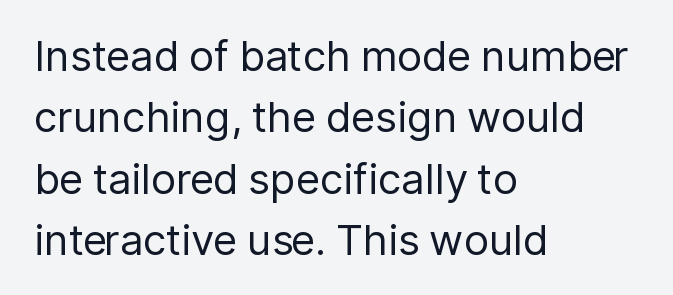
The image shows 42 px regular-weight sans-serif type, upright; set left-aligned, normal line spacing (1.46x), normal letter spacing, not underlined; low stroke contrast and a medium x-height.
